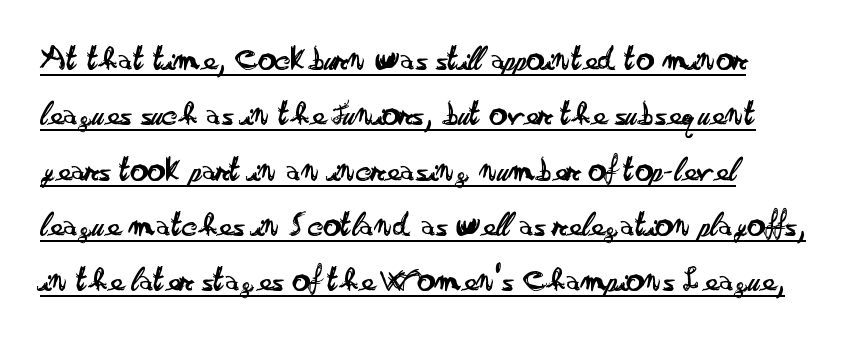
Stems and bowls with no extra thickness — not bold. Examine the stroke ends and you'll find no serifs. A classic flush-left, rag-right setting is used for this passage. Character widths vary here, with narrow letters taking less room than wide ones. Observe the ordinary spacing: letters are neighbours, not strangers. Emphasis is given by a line drawn under the lettering.
